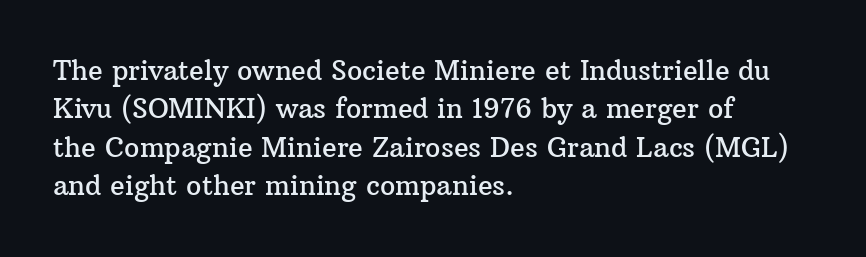
Compared with typical paragraphs, the rows here are spaced about the same. Posture: straight, roman, zero tilt. Inter-character spacing is left at the font's built-in metrics. The space beneath each line is pristine and unruled. The compositor pushed each line to the left boundary.
